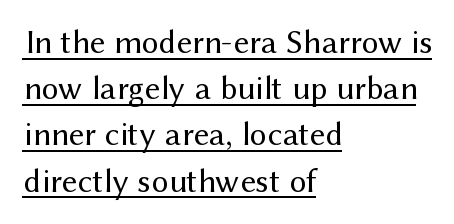
Posture: vertical. A typesetter would call this proportional, since set widths differ per character. Stem width sits at or under what a default text font uses. You could call the tracking neutral — neither tight nor loose. No feet cap the strokes, marking this as sans-serif type. Like a heading marked for emphasis, these lines bear an underscore.
